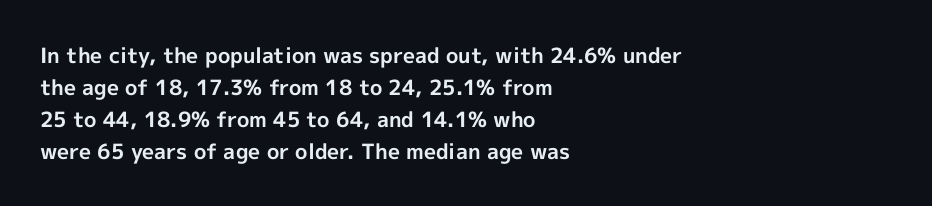
Q: Is the text bold? A: Yes.
Q: Is the text italic (slanted)? A: No, it is upright.
Q: Is the text underlined? A: No.
Q: How is the paragraph aligned? A: Left-aligned.
Q: Is the spacing between letters normal or unusually wide? A: Normal.
Q: Is the spacing between lines tight, normal or loose? A: Normal.
